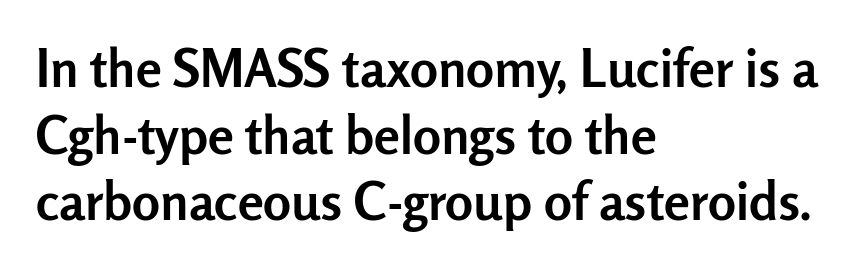
{"serif": "no", "italic": "no", "bold": "yes", "weight": "semibold", "width": "normal", "stroke_contrast": "low", "x_height": "medium", "monospaced": "no", "underline": "no", "align": "left", "line_spacing": "normal", "line_spacing_ratio": 1.28, "letter_spacing": "normal", "letter_spacing_em": 0.0, "glyph_px": 52}
